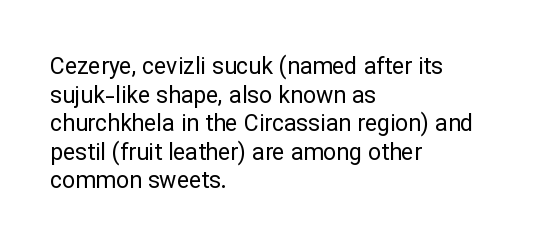
Beneath every word, the page is bare. On a weight scale, this lands at 450 or below. Look at the tracking — it's just the regular setting, nothing added. The typesetter chose a ragged-right arrangement here. Upright lettering throughout.
